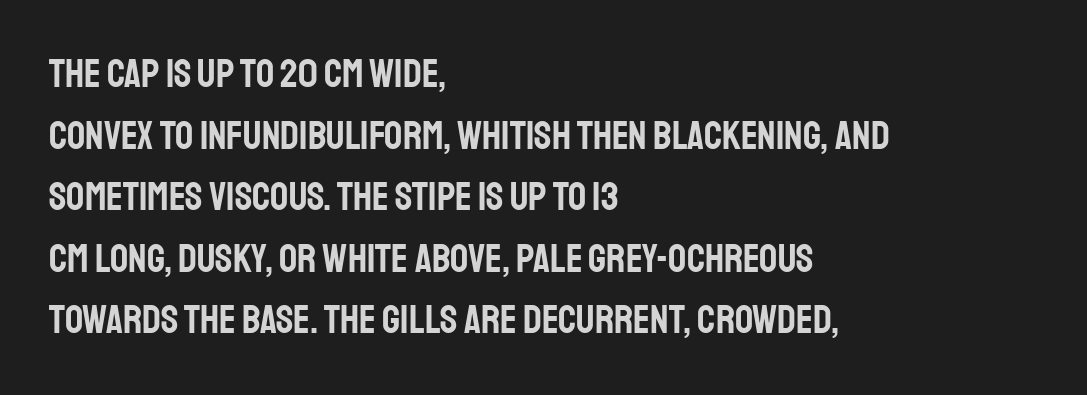
The area under the type is left untouched. Here the designer chose a conventional face with non-uniform glyph widths. The tracking reads as untouched default to a designer's eye. The font's upright variant was chosen for this text. In CSS terms this would be text-align: left.
